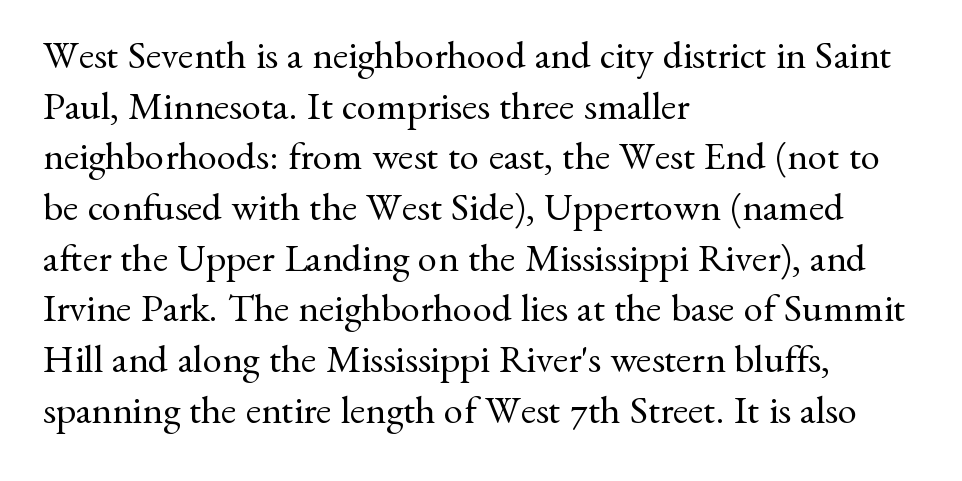
Each letter's strokes conclude with small projecting serifs. Typeset ragged right — the left edge is the straight one. Vertical strokes here are truly vertical. Descenders hang freely into open space.
